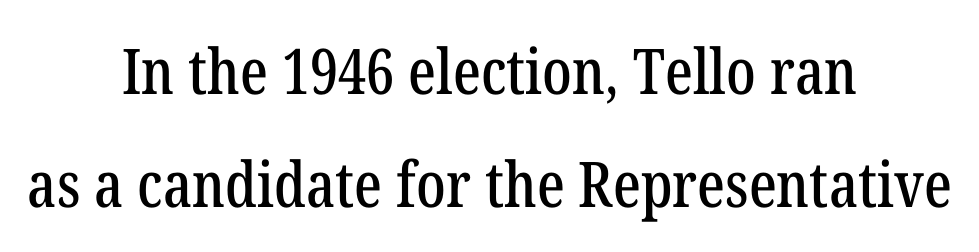
These lines are centered, leaving both edges ragged. The face used here is rendered with its standard letterfit. A bare baseline throughout the passage. To sum up the face: it has serifs. Each letter keeps its own natural width here, so spacing adapts to shape.
